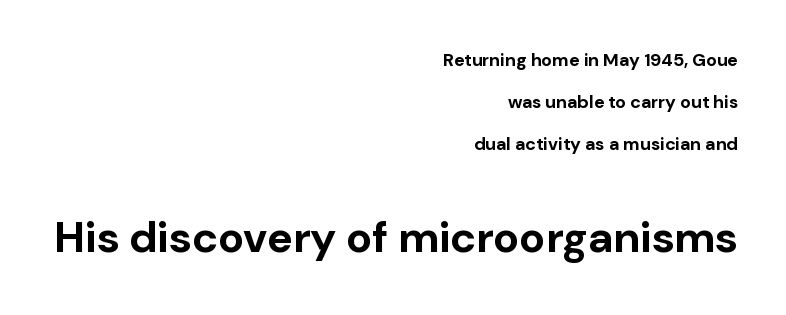
Q: Is the text bold? A: Yes.
Q: Is the text italic (slanted)? A: No, it is upright.
Q: Is the typeface a serif or a sans-serif typeface? A: Sans-serif.
Q: Is the text underlined? A: No.
Q: How is the paragraph aligned? A: Right-aligned.
Q: Is the spacing between letters normal or unusually wide? A: Normal.
Q: Is the spacing between lines tight, normal or loose? A: Loose.
Q: Which block of text is set in a larger size, the first (top) or the second (bottom)? A: The second (bottom) one.
Q: Width (condensed, normal, or wide)? A: Normal.
Q: Stroke contrast? A: Low.
Q: x-height? A: Medium.
Q: Monospaced? A: No.
